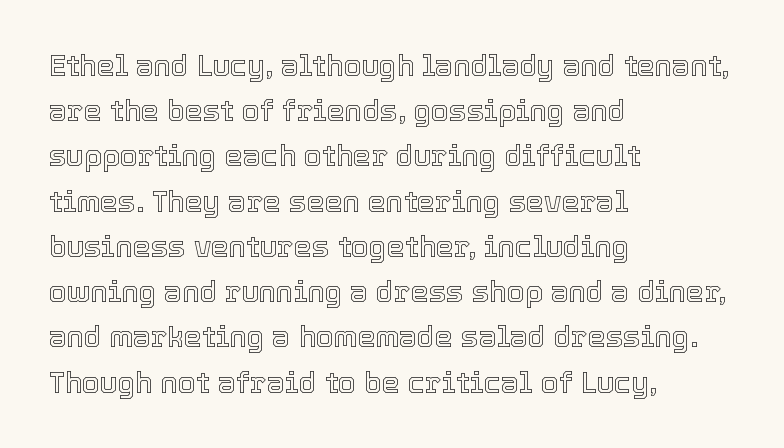
{"italic": "no", "width": "normal", "x_height": "medium", "monospaced": "no", "underline": "no", "align": "left", "line_spacing": "normal", "line_spacing_ratio": 1.56, "letter_spacing": "normal", "letter_spacing_em": 0.0, "glyph_px": 29}
